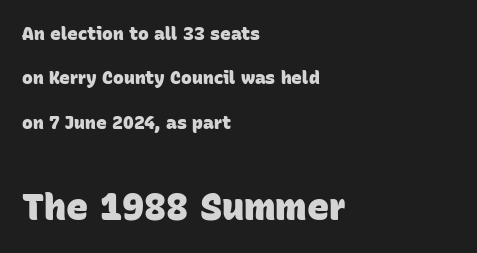
Q: Is the text bold? A: Yes.
Q: Is the typeface a serif or a sans-serif typeface? A: Sans-serif.
Q: Is the text underlined? A: No.
Q: How is the paragraph aligned? A: Left-aligned.
Q: Is the spacing between letters normal or unusually wide? A: Normal.
Q: Is the spacing between lines tight, normal or loose? A: Loose.
Q: Which block of text is set in a larger size, the first (top) or the second (bottom)? A: The second (bottom) one.
Q: Width (condensed, normal, or wide)? A: Normal.
Q: Stroke contrast? A: Low.
Q: x-height? A: Large.
Q: Monospaced? A: No.
